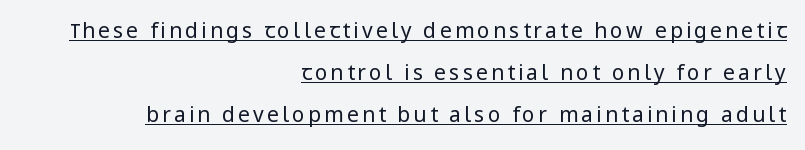
{"italic": "no", "bold": "no", "underline": "yes", "align": "right", "line_spacing": "loose", "line_spacing_ratio": 2.0, "glyph_px": 21}
